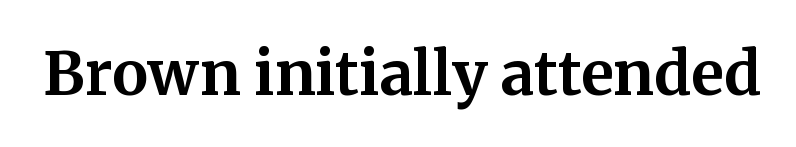
{"serif": "yes", "italic": "no", "bold": "yes", "weight": "bold", "width": "normal", "stroke_contrast": "medium", "x_height": "medium", "monospaced": "no", "underline": "no", "letter_spacing": "normal", "letter_spacing_em": 0.0, "glyph_px": 60}
